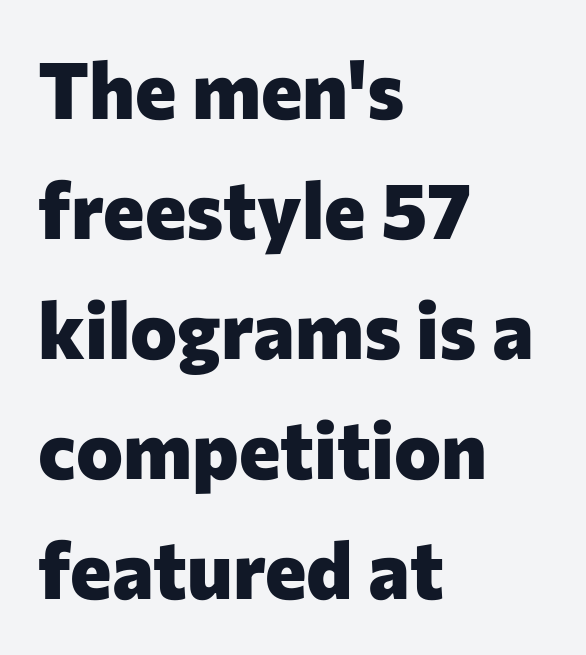
{"serif": "no", "italic": "no", "bold": "yes", "weight": "heavy", "width": "normal", "stroke_contrast": "low", "x_height": "medium", "monospaced": "no", "underline": "no", "align": "left", "line_spacing": "normal", "line_spacing_ratio": 1.52, "letter_spacing": "normal", "letter_spacing_em": 0.0, "glyph_px": 79}
